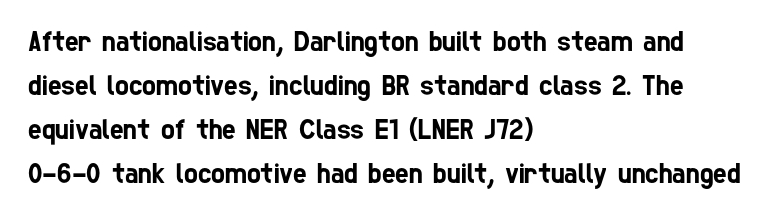
{"serif": "no", "width": "condensed", "stroke_contrast": "low", "x_height": "medium", "monospaced": "no", "underline": "no", "align": "left", "line_spacing": "normal", "line_spacing_ratio": 1.52, "letter_spacing": "normal", "letter_spacing_em": 0.0, "glyph_px": 29}
